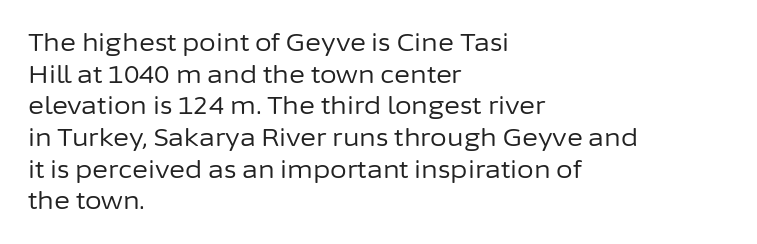
Q: Is the text bold? A: No.
Q: Is the text italic (slanted)? A: No, it is upright.
Q: Is the text underlined? A: No.
Q: How is the paragraph aligned? A: Left-aligned.
Q: Is the spacing between letters normal or unusually wide? A: Normal.
Q: Is the spacing between lines tight, normal or loose? A: Normal.
